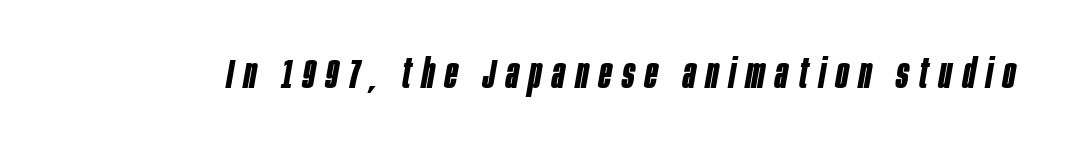
Q: Is the text bold? A: Yes.
Q: Is the text italic (slanted)? A: Yes, it leans right by about 10 degrees.
Q: Is the text underlined? A: No.
Q: Is the spacing between letters normal or unusually wide? A: Unusually wide.
Q: Width (condensed, normal, or wide)? A: Condensed.
Q: Stroke contrast? A: Low.
Q: x-height? A: Large.
Q: Monospaced? A: No.
